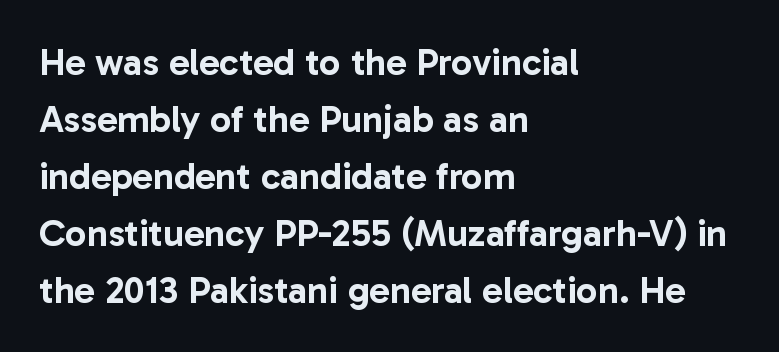
{"serif": "no", "italic": "no", "width": "normal", "stroke_contrast": "low", "x_height": "medium", "monospaced": "no", "underline": "no", "align": "left", "line_spacing": "normal", "line_spacing_ratio": 1.5, "letter_spacing": "normal", "letter_spacing_em": 0.0, "glyph_px": 38}
